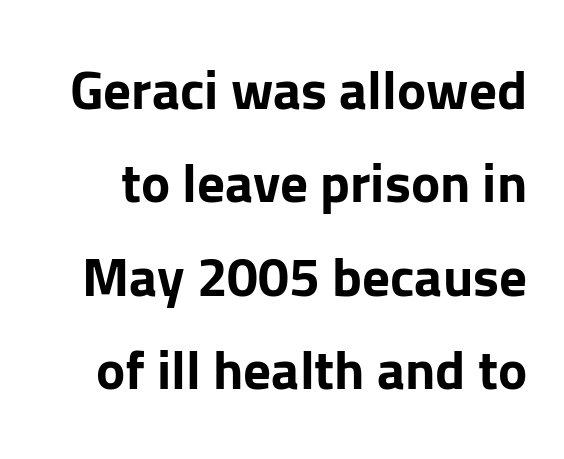
The image shows 55 px bold sans-serif type, upright; set normal line spacing (1.7x), normal letter spacing, not underlined; low stroke contrast and a medium x-height.
